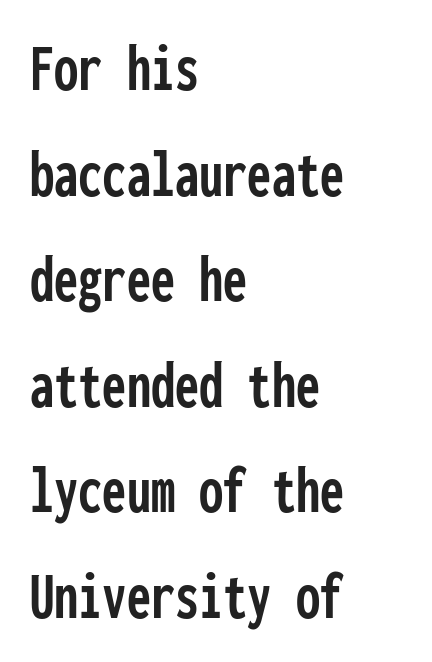
{"serif": "no", "italic": "no", "width": "condensed", "stroke_contrast": "low", "x_height": "medium", "monospaced": "yes", "underline": "no", "align": "left", "line_spacing": "normal", "line_spacing_ratio": 1.53, "letter_spacing": "normal", "letter_spacing_em": 0.0, "glyph_px": 69}
